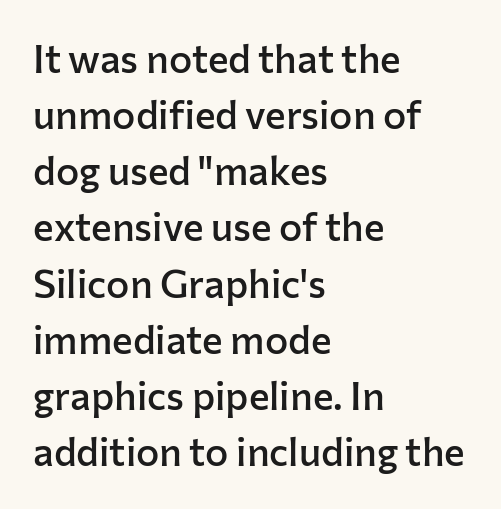
The image shows 39 px semibold sans-serif type, upright; set left-aligned, normal line spacing (1.44x), normal letter spacing, not underlined; low stroke contrast and a medium x-height.
